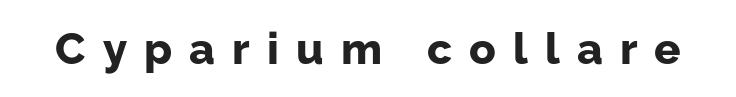
This is sans-serif lettering, the kind often seen on screens and signage. Every stem runs plumb, perpendicular to the baseline. The passage shown is typed in a proportional face where columns would drift. Bold? Absolutely — the strokes are thick and heavy.
